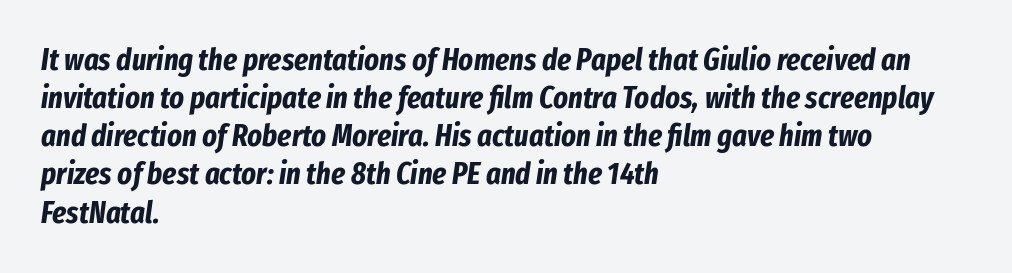
{"italic": "yes", "lean": "right", "slant_degrees": 8, "bold": "yes", "weight": "bold", "width": "condensed", "stroke_contrast": "low", "x_height": "medium", "monospaced": "no", "underline": "no", "align": "left", "line_spacing_ratio": 1.23, "letter_spacing": "normal", "letter_spacing_em": 0.0, "glyph_px": 31}
